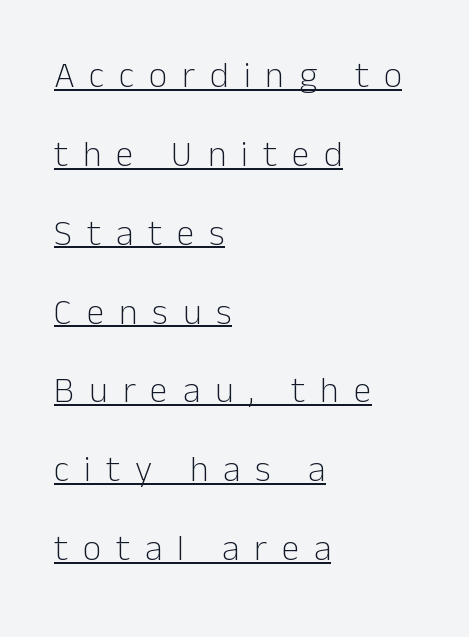
{"serif": "no", "italic": "no", "bold": "no", "weight": "light", "width": "normal", "stroke_contrast": "low", "x_height": "medium", "monospaced": "no", "underline": "yes", "align": "left", "line_spacing": "loose", "line_spacing_ratio": 2.19, "letter_spacing": "wide", "letter_spacing_em": 0.41, "glyph_px": 36}
